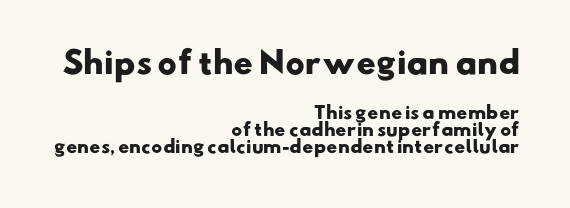
Q: Is the text bold? A: Yes.
Q: Is the typeface a serif or a sans-serif typeface? A: Sans-serif.
Q: Is the text underlined? A: No.
Q: How is the paragraph aligned? A: Right-aligned.
Q: Is the spacing between letters normal or unusually wide? A: Normal.
Q: Is the spacing between lines tight, normal or loose? A: Tight.
Q: Which block of text is set in a larger size, the first (top) or the second (bottom)? A: The first (top) one.
Q: Width (condensed, normal, or wide)? A: Wide.
Q: Stroke contrast? A: Low.
Q: x-height? A: Small.
Q: Monospaced? A: No.
